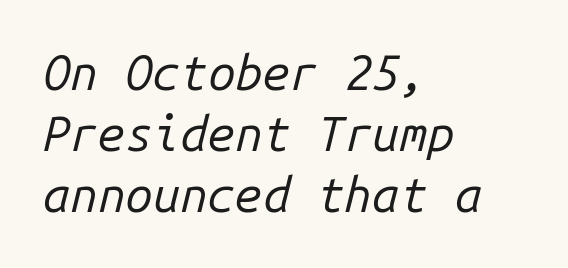
Q: Is the text bold? A: No.
Q: Is the text italic (slanted)? A: Yes, it leans right by about 14 degrees.
Q: Is the text underlined? A: No.
Q: How is the paragraph aligned? A: Left-aligned.
Q: Is the spacing between letters normal or unusually wide? A: Normal.
Q: Width (condensed, normal, or wide)? A: Normal.
Q: Stroke contrast? A: Low.
Q: x-height? A: Medium.
Q: Monospaced? A: Yes.
